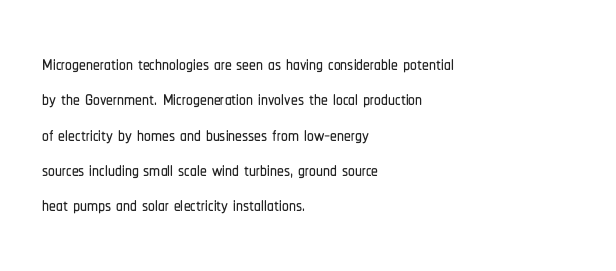
{"italic": "no", "underline": "no", "align": "left", "line_spacing": "normal", "line_spacing_ratio": 1.31, "letter_spacing": "normal", "letter_spacing_em": 0.0, "glyph_px": 27}
